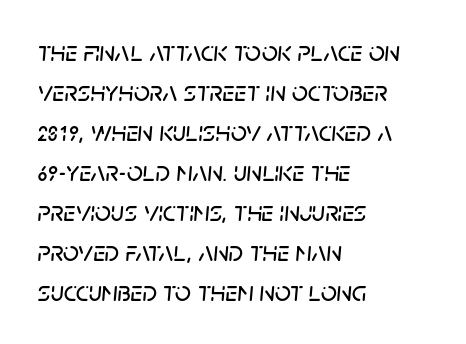
{"italic": "yes", "lean": "right", "slant_degrees": 5, "width": "normal", "stroke_contrast": "low", "x_height": "large", "monospaced": "no", "underline": "no", "align": "left", "line_spacing": "normal", "line_spacing_ratio": 1.43, "letter_spacing": "normal", "letter_spacing_em": 0.0, "glyph_px": 28}
